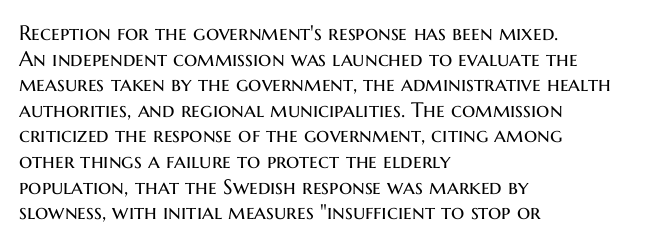
Does extra space separate the letters? No, they use regular spacing. The passage is arranged the way most books set body copy — flush left. The area under the type is left untouched. The face looks like a standard text weight, possibly lighter. Notice how the stems are strictly vertical — no italics here.
